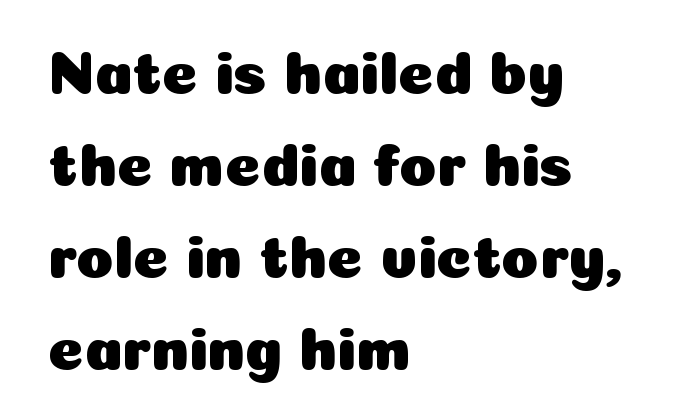
The glyphs are unaccompanied by any horizontal stroke below them. Which margin do the lines hug? The left one — the right edge is uneven. Note the varied advance widths — an 'i' is clearly narrower than an 'm'. No extra tracking has been applied to these lines. Observe the absence of serifs on each vertical stroke in this sample.
